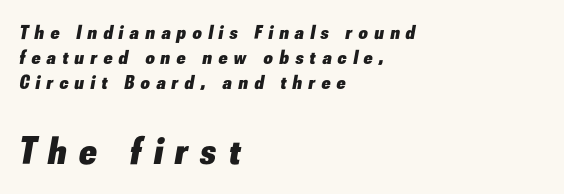
On the weight axis this lands at bold, roughly 700. The glyphs look as if they've been sheared to an angle. Bigger letters appear in the bottom chunk; the top chunk is reduced. Notice how descenders clear the ascenders below comfortably — that's standard leading. Horizontally, the lines are justified to the leading edge only. Words float on clear page, feet unadorned.
